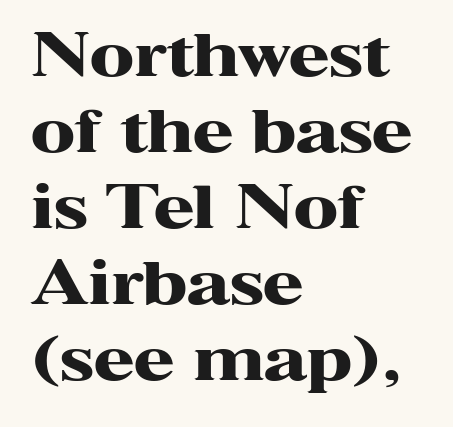
{"serif": "yes", "italic": "no", "bold": "yes", "weight": "heavy", "width": "wide", "stroke_contrast": "high", "x_height": "medium", "monospaced": "no", "underline": "no", "align": "left", "line_spacing": "normal", "line_spacing_ratio": 1.29, "letter_spacing": "normal", "letter_spacing_em": 0.0, "glyph_px": 59}
